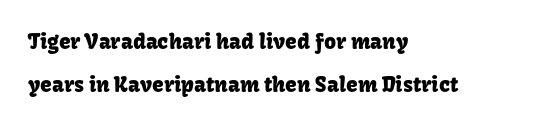
The image shows 21 px text type, upright; set left-aligned, loose line spacing (2.07x), normal letter spacing, not underlined.
